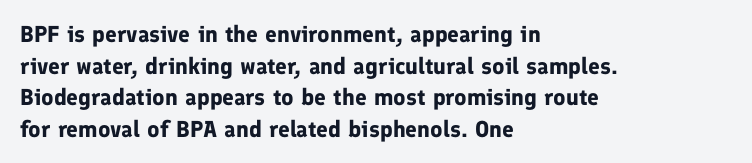
Q: Is the text bold? A: Yes.
Q: Is the text italic (slanted)? A: No, it is upright.
Q: Is the text underlined? A: No.
Q: How is the paragraph aligned? A: Left-aligned.
Q: Is the spacing between letters normal or unusually wide? A: Normal.
Q: Is the spacing between lines tight, normal or loose? A: Normal.
